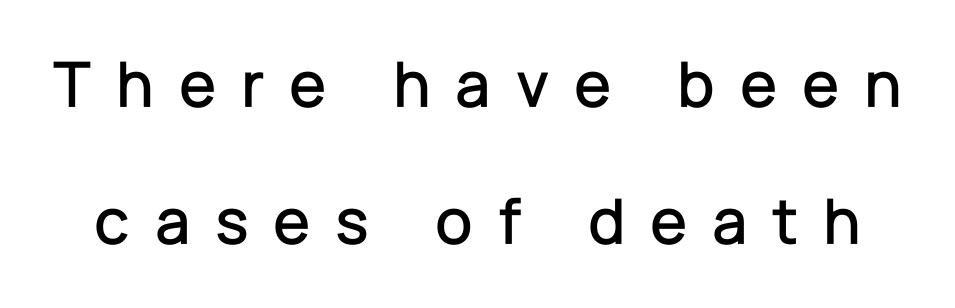
The image shows 67 px sans-serif type, upright; set loose line spacing (2.04x), unusually wide letter spacing (+0.37 em), not underlined; low stroke contrast and a medium x-height.
